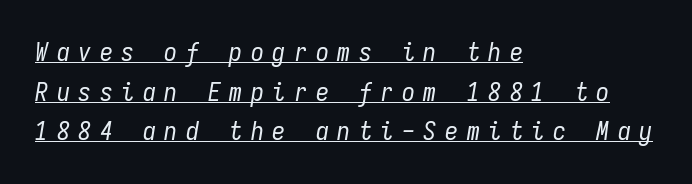
Q: Is the text bold? A: No.
Q: Is the text italic (slanted)? A: Yes, it leans right by about 9 degrees.
Q: Is the text underlined? A: Yes.
Q: How is the paragraph aligned? A: Left-aligned.
Q: Is the spacing between letters normal or unusually wide? A: Unusually wide.
Q: Is the spacing between lines tight, normal or loose? A: Normal.
